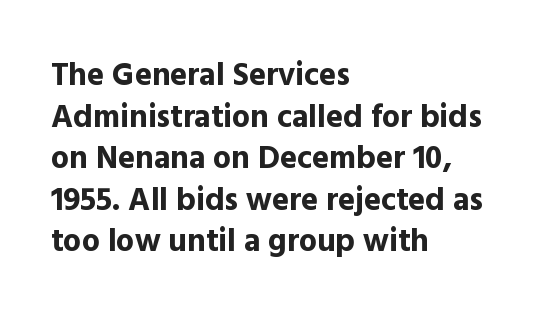
Q: Is the text bold? A: Yes.
Q: Is the text italic (slanted)? A: No, it is upright.
Q: Is the typeface a serif or a sans-serif typeface? A: Sans-serif.
Q: Is the text underlined? A: No.
Q: How is the paragraph aligned? A: Left-aligned.
Q: Is the spacing between letters normal or unusually wide? A: Normal.
Q: Is the spacing between lines tight, normal or loose? A: Normal.
Q: Width (condensed, normal, or wide)? A: Normal.
Q: x-height? A: Medium.
Q: Monospaced? A: No.
